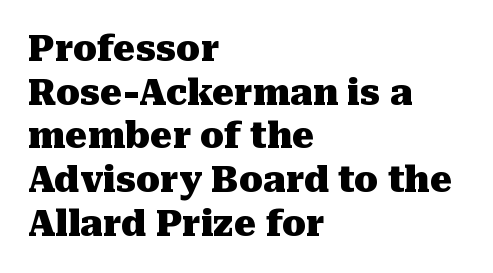
Q: Is the text bold? A: Yes.
Q: Is the text italic (slanted)? A: No, it is upright.
Q: Is the typeface a serif or a sans-serif typeface? A: Serif.
Q: Is the text underlined? A: No.
Q: How is the paragraph aligned? A: Left-aligned.
Q: Is the spacing between letters normal or unusually wide? A: Normal.
Q: Is the spacing between lines tight, normal or loose? A: Normal.
Q: Width (condensed, normal, or wide)? A: Normal.
Q: Stroke contrast? A: Medium.
Q: x-height? A: Medium.
Q: Monospaced? A: No.
